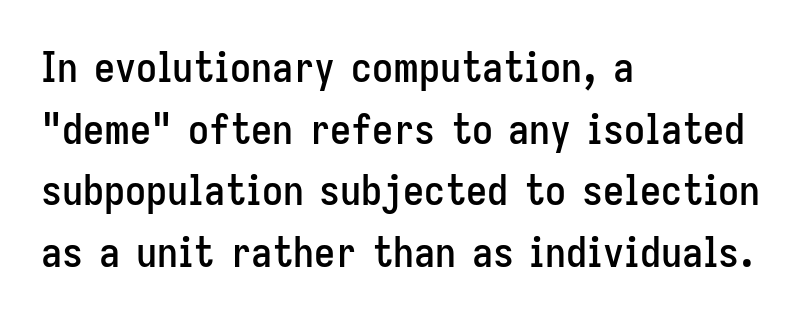
Q: Is the text italic (slanted)? A: No, it is upright.
Q: Is the typeface a serif or a sans-serif typeface? A: Sans-serif.
Q: Is the text underlined? A: No.
Q: How is the paragraph aligned? A: Left-aligned.
Q: Is the spacing between letters normal or unusually wide? A: Normal.
Q: Is the spacing between lines tight, normal or loose? A: Normal.
Q: Width (condensed, normal, or wide)? A: Condensed.
Q: Stroke contrast? A: Low.
Q: x-height? A: Medium.
Q: Monospaced? A: No.
